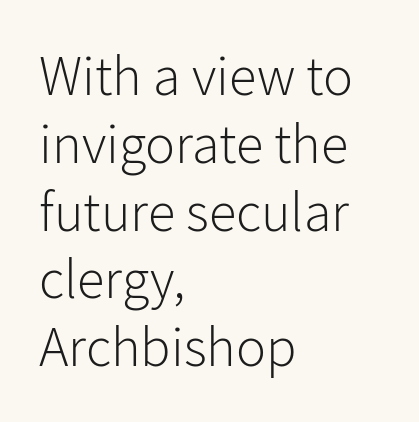
The image shows 56 px light sans-serif type, upright; set left-aligned, line spacing 1.21x, normal letter spacing, not underlined; low stroke contrast and a medium x-height.
